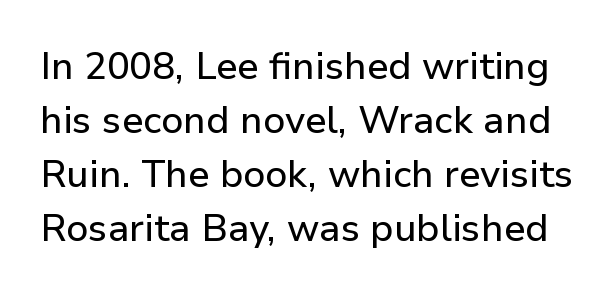
Q: Is the text italic (slanted)? A: No, it is upright.
Q: Is the typeface a serif or a sans-serif typeface? A: Sans-serif.
Q: Is the text underlined? A: No.
Q: Is the spacing between letters normal or unusually wide? A: Normal.
Q: Is the spacing between lines tight, normal or loose? A: Normal.
Q: Width (condensed, normal, or wide)? A: Normal.
Q: Stroke contrast? A: Low.
Q: x-height? A: Medium.
Q: Monospaced? A: No.
